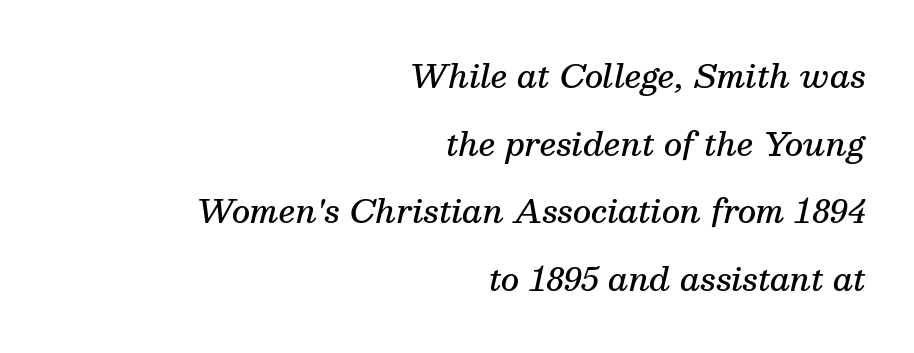
The image shows 32 px semibold serif type, italic (leaning right); set right-aligned, loose line spacing (2.11x), normal letter spacing, not underlined; medium stroke contrast and a medium x-height.
